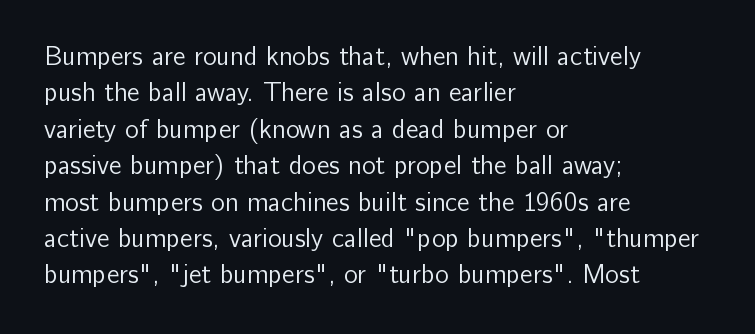
{"italic": "no", "bold": "no", "underline": "no", "align": "left", "line_spacing": "normal", "line_spacing_ratio": 1.4, "letter_spacing": "normal", "letter_spacing_em": 0.0, "glyph_px": 26}
